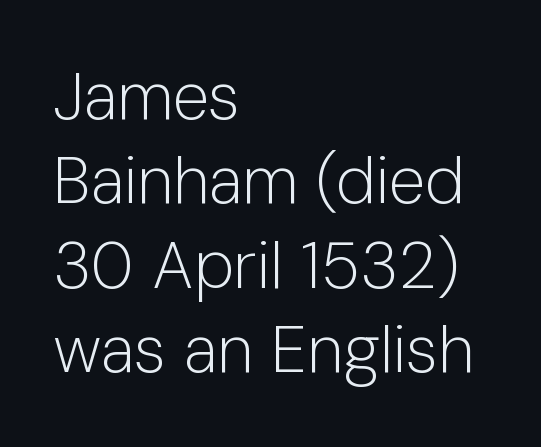
Q: Is the text bold? A: No.
Q: Is the text italic (slanted)? A: No, it is upright.
Q: Is the typeface a serif or a sans-serif typeface? A: Sans-serif.
Q: Is the text underlined? A: No.
Q: How is the paragraph aligned? A: Left-aligned.
Q: Is the spacing between letters normal or unusually wide? A: Normal.
Q: Is the spacing between lines tight, normal or loose? A: Normal.
Q: Width (condensed, normal, or wide)? A: Normal.
Q: Stroke contrast? A: Low.
Q: x-height? A: Medium.
Q: Monospaced? A: No.
